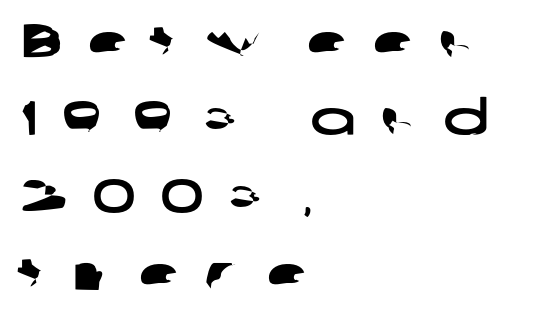
Each word looks stretched out because of the extra space between its letters. Evenly set lines give the paragraph a standard silhouette. The passage is arranged the way most books set body copy — flush left. Does the type have serifs? No, each stem ends abruptly. Rule under the text: the space is simply empty. These lines are rendered in a variable-pitch font.
